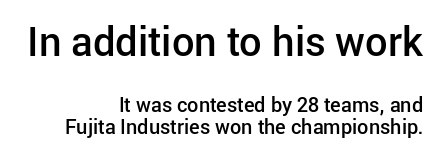
{"serif": "no", "italic": "no", "bold": "semi", "weight": "semibold", "width": "normal", "stroke_contrast": "low", "x_height": "medium", "monospaced": "no", "underline": "no", "align": "right", "line_spacing": "tight", "line_spacing_ratio": 1.08, "letter_spacing": "normal", "letter_spacing_em": 0.0, "larger_block": "first", "size_ratio": 2.0, "glyph_px": 40}
